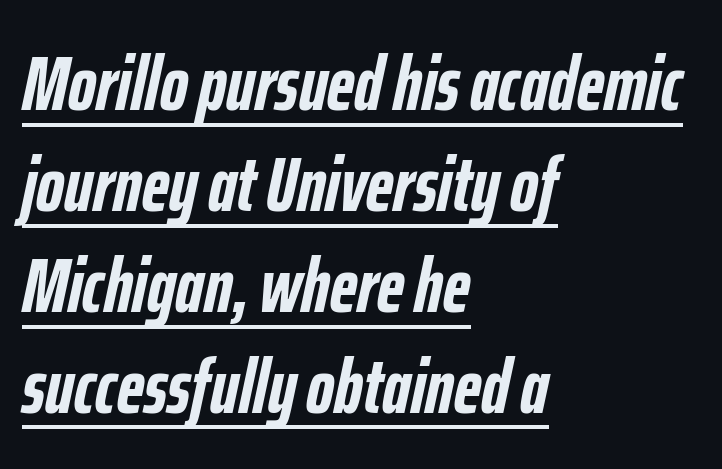
Q: Is the text bold? A: Yes.
Q: Is the text italic (slanted)? A: Yes, it leans right by about 12 degrees.
Q: Is the text underlined? A: Yes.
Q: How is the paragraph aligned? A: Left-aligned.
Q: Is the spacing between letters normal or unusually wide? A: Normal.
Q: Is the spacing between lines tight, normal or loose? A: Normal.
Q: Width (condensed, normal, or wide)? A: Condensed.
Q: Stroke contrast? A: Low.
Q: x-height? A: Medium.
Q: Monospaced? A: No.
